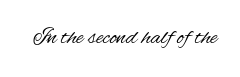
The image shows 24 px text type; set normal letter spacing, not underlined.
